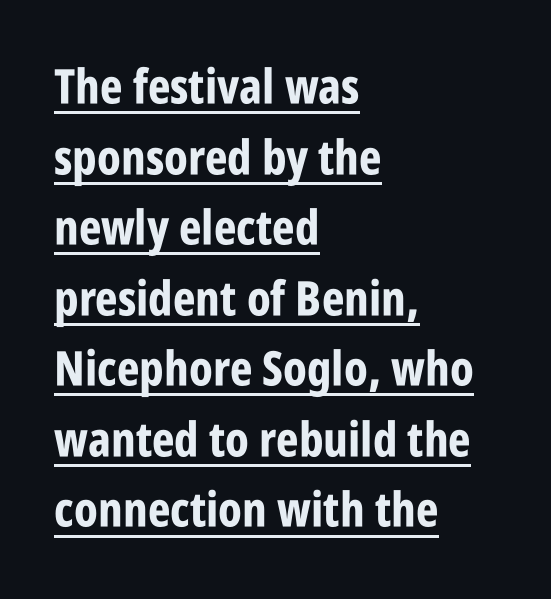
Q: Is the text bold? A: Yes.
Q: Is the text italic (slanted)? A: No, it is upright.
Q: Is the typeface a serif or a sans-serif typeface? A: Sans-serif.
Q: Is the text underlined? A: Yes.
Q: How is the paragraph aligned? A: Left-aligned.
Q: Is the spacing between letters normal or unusually wide? A: Normal.
Q: Is the spacing between lines tight, normal or loose? A: Normal.
Q: Width (condensed, normal, or wide)? A: Condensed.
Q: Stroke contrast? A: Low.
Q: x-height? A: Large.
Q: Monospaced? A: No.
